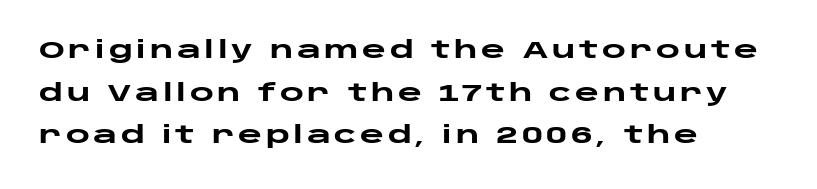
The image shows 23 px bold type, upright; set left-aligned, line spacing 1.85x, not underlined.
